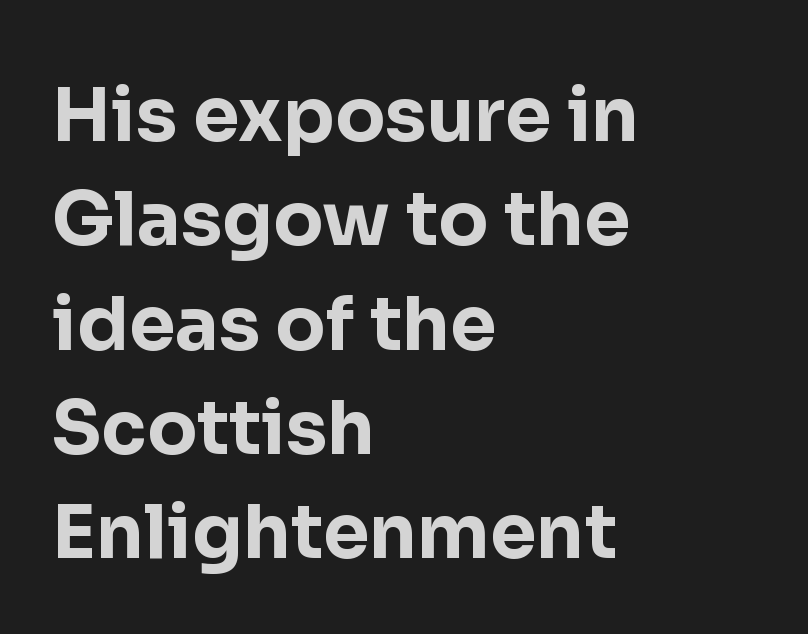
Q: Is the text bold? A: Yes.
Q: Is the text italic (slanted)? A: No, it is upright.
Q: Is the typeface a serif or a sans-serif typeface? A: Sans-serif.
Q: Is the text underlined? A: No.
Q: How is the paragraph aligned? A: Left-aligned.
Q: Is the spacing between letters normal or unusually wide? A: Normal.
Q: Is the spacing between lines tight, normal or loose? A: Normal.
Q: Width (condensed, normal, or wide)? A: Normal.
Q: Stroke contrast? A: Low.
Q: x-height? A: Medium.
Q: Monospaced? A: No.
